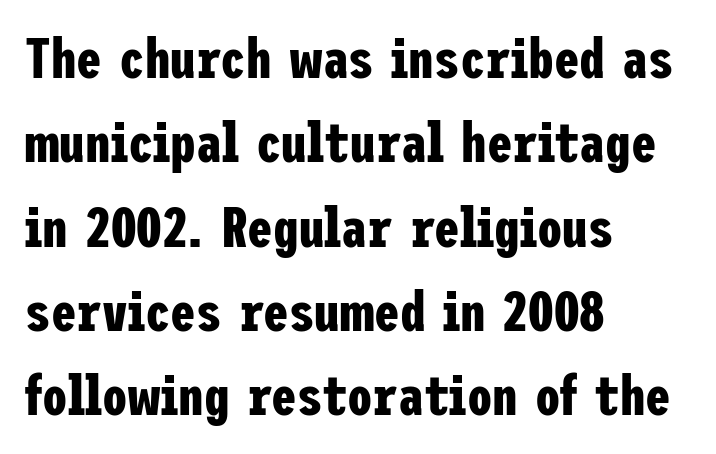
{"serif": "no", "italic": "no", "bold": "yes", "weight": "bold", "width": "condensed", "stroke_contrast": "low", "x_height": "medium", "underline": "no", "align": "left", "line_spacing": "normal", "line_spacing_ratio": 1.48, "letter_spacing": "normal", "letter_spacing_em": 0.0, "glyph_px": 57}
